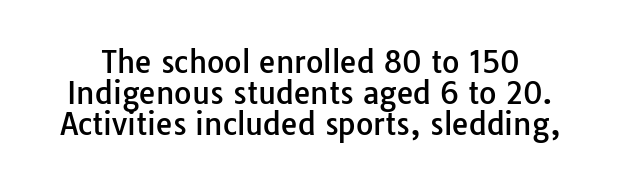
Q: Is the text italic (slanted)? A: No, it is upright.
Q: Is the typeface a serif or a sans-serif typeface? A: Sans-serif.
Q: Is the text underlined? A: No.
Q: Is the spacing between letters normal or unusually wide? A: Normal.
Q: Is the spacing between lines tight, normal or loose? A: Tight.
Q: Width (condensed, normal, or wide)? A: Normal.
Q: Stroke contrast? A: Low.
Q: x-height? A: Medium.
Q: Monospaced? A: No.
